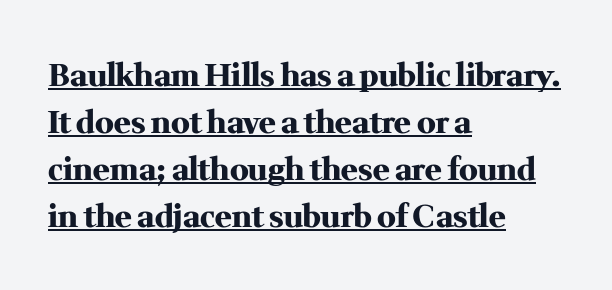
{"serif": "yes", "italic": "no", "bold": "yes", "weight": "heavy", "width": "normal", "stroke_contrast": "medium", "x_height": "medium", "monospaced": "no", "underline": "yes", "align": "left", "line_spacing": "normal", "line_spacing_ratio": 1.52, "letter_spacing": "normal", "letter_spacing_em": 0.0, "glyph_px": 31}
